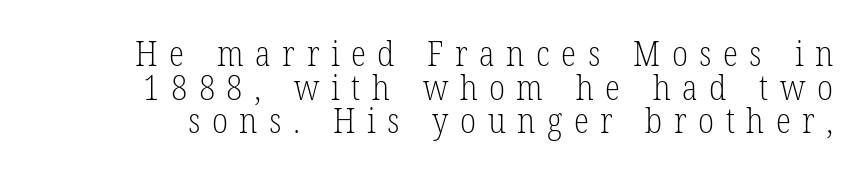
Q: Is the text bold? A: No.
Q: Is the text italic (slanted)? A: No, it is upright.
Q: Is the typeface a serif or a sans-serif typeface? A: Serif.
Q: Is the text underlined? A: No.
Q: Is the spacing between letters normal or unusually wide? A: Unusually wide.
Q: Is the spacing between lines tight, normal or loose? A: Tight.
Q: Width (condensed, normal, or wide)? A: Condensed.
Q: Stroke contrast? A: Low.
Q: x-height? A: Medium.
Q: Monospaced? A: No.
